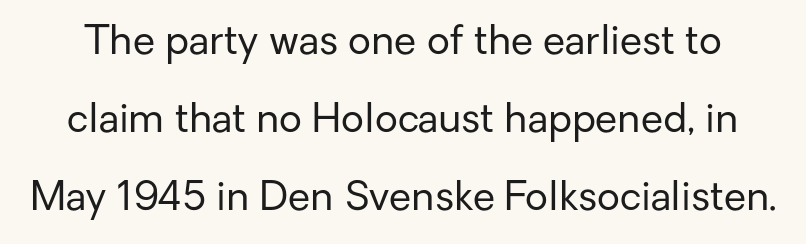
{"serif": "no", "italic": "no", "bold": "no", "weight": "regular", "width": "normal", "stroke_contrast": "low", "x_height": "medium", "monospaced": "no", "underline": "no", "line_spacing": "loose", "line_spacing_ratio": 1.95, "letter_spacing": "normal", "letter_spacing_em": 0.0, "glyph_px": 40}
